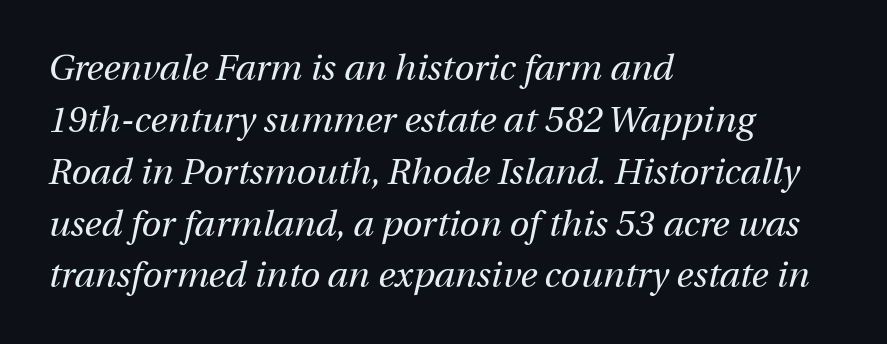
The image shows 36 px regular-weight type, italic (leaning right); set left-aligned, normal line spacing (1.44x), normal letter spacing, not underlined; medium stroke contrast and a medium x-height.
